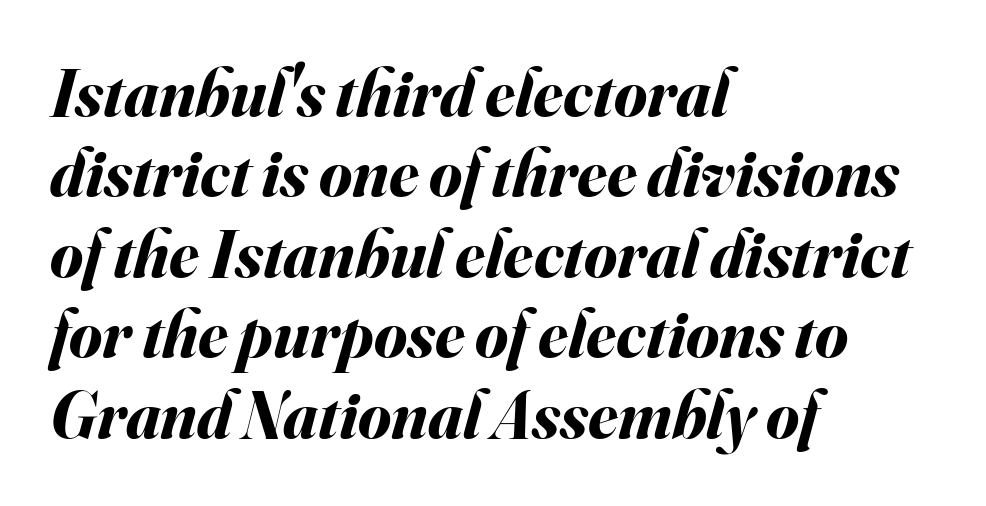
Q: Is the text bold? A: Yes.
Q: Is the text italic (slanted)? A: Yes, it leans right by about 16 degrees.
Q: Is the text underlined? A: No.
Q: How is the paragraph aligned? A: Left-aligned.
Q: Is the spacing between letters normal or unusually wide? A: Normal.
Q: Width (condensed, normal, or wide)? A: Normal.
Q: Stroke contrast? A: Medium.
Q: x-height? A: Small.
Q: Monospaced? A: No.
